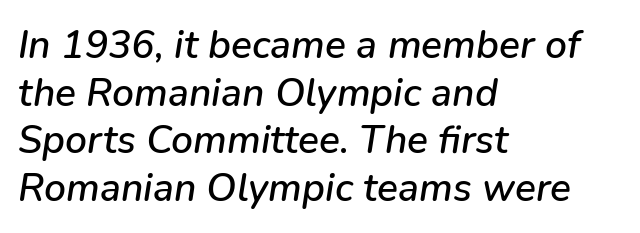
The image shows 39 px text type, italic (leaning right); set left-aligned, line spacing 1.22x, normal letter spacing, not underlined; low stroke contrast and a medium x-height.
